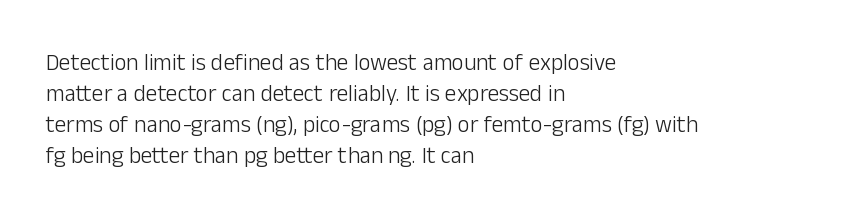
Q: Is the text bold? A: No.
Q: Is the text italic (slanted)? A: No, it is upright.
Q: Is the text underlined? A: No.
Q: How is the paragraph aligned? A: Left-aligned.
Q: Is the spacing between letters normal or unusually wide? A: Normal.
Q: Is the spacing between lines tight, normal or loose? A: Normal.
